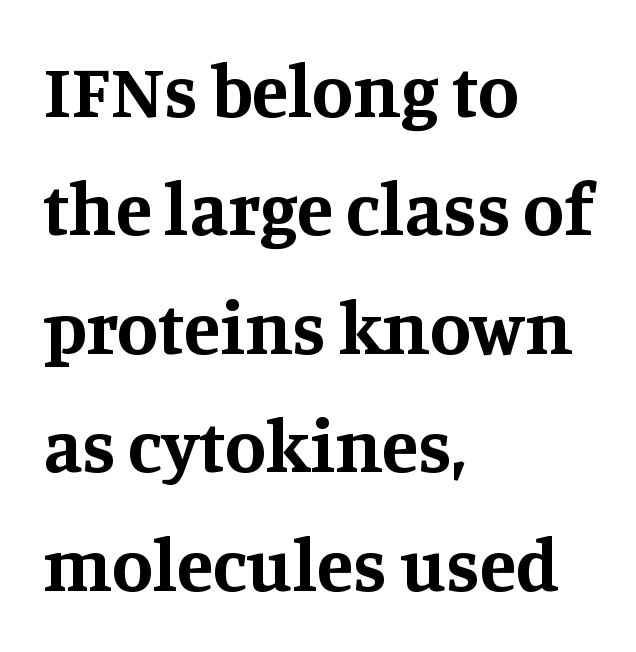
{"serif": "yes", "italic": "no", "bold": "yes", "weight": "bold", "width": "normal", "stroke_contrast": "medium", "x_height": "large", "monospaced": "no", "underline": "no", "align": "left", "line_spacing": "normal", "line_spacing_ratio": 1.58, "letter_spacing": "normal", "letter_spacing_em": 0.0, "glyph_px": 75}
